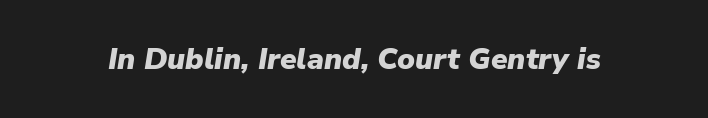
{"italic": "yes", "lean": "right", "slant_degrees": 9, "bold": "yes", "weight": "heavy", "width": "normal", "stroke_contrast": "low", "x_height": "medium", "monospaced": "no", "underline": "no", "letter_spacing": "normal", "letter_spacing_em": 0.0, "glyph_px": 30}
